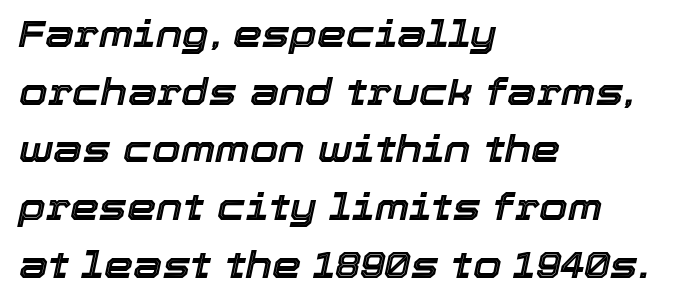
{"italic": "yes", "lean": "right", "slant_degrees": 12, "width": "normal", "x_height": "medium", "monospaced": "no", "underline": "no", "align": "left", "line_spacing": "normal", "line_spacing_ratio": 1.56, "letter_spacing": "normal", "letter_spacing_em": 0.0, "glyph_px": 37}
